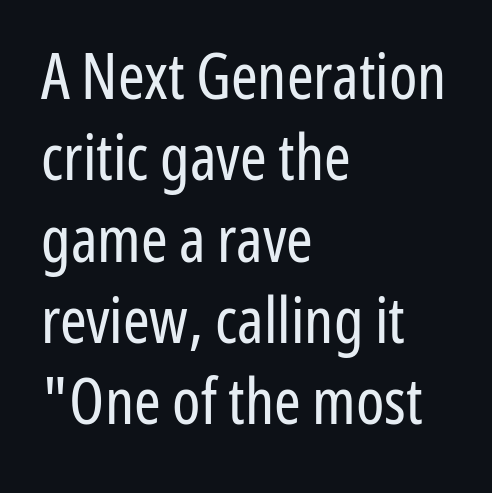
A quiet, ordinary-to-light weight characterises the typeface. Is this a fixed-width face? No — the glyphs have proportional, varying widths. Decoration check: the copy has no underline. Posture: upright roman.
